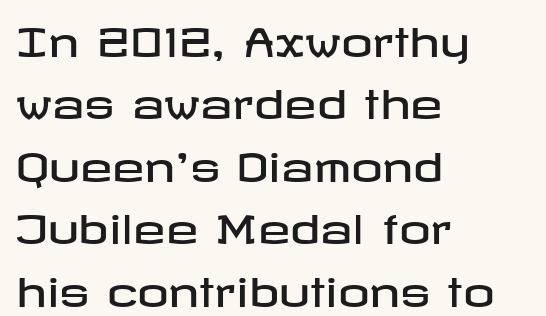
Q: Is the text italic (slanted)? A: No, it is upright.
Q: Is the typeface a serif or a sans-serif typeface? A: Sans-serif.
Q: Is the text underlined? A: No.
Q: How is the paragraph aligned? A: Left-aligned.
Q: Is the spacing between letters normal or unusually wide? A: Normal.
Q: Is the spacing between lines tight, normal or loose? A: Normal.
Q: Width (condensed, normal, or wide)? A: Wide.
Q: Stroke contrast? A: Low.
Q: x-height? A: Medium.
